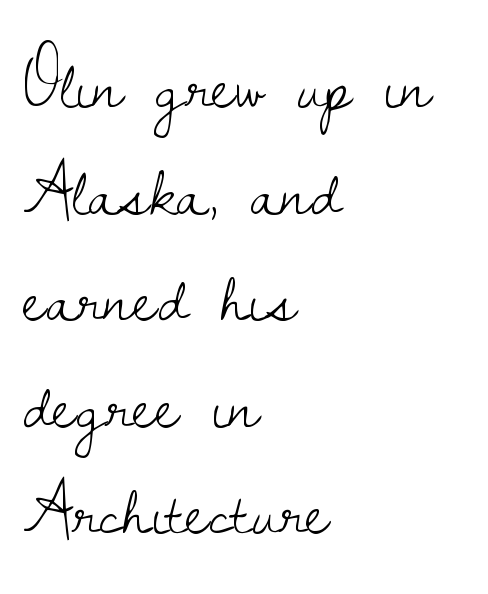
These lines keep a tight, regular rhythm from letter to letter. The type family on display is of the serif kind. What's the leading like? Ordinary, nothing unusual.
